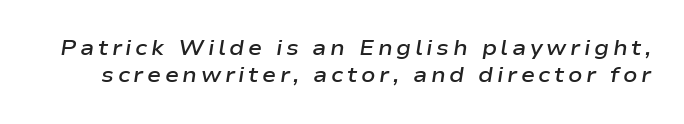
Q: Is the text bold? A: Semi-bold.
Q: Is the text italic (slanted)? A: Yes, it leans right by about 9 degrees.
Q: Is the text underlined? A: No.
Q: Is the spacing between lines tight, normal or loose? A: Normal.
